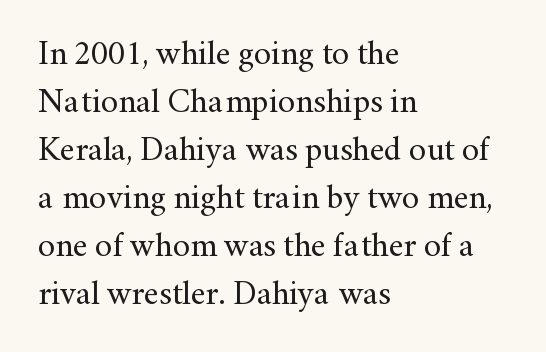
No extra ink here — the face is not bold. Classification — serif. Characters follow at the spacing the type designer built in. In CSS terms this would be text-align: left. Does the lettering tilt? It doesn't — this is upright. Descender tails drop into unmarked territory.
